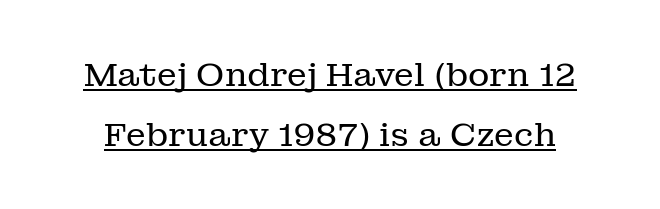
The font family rendered here belongs to the serif group. Looks like regular typesetting: each glyph gets only the width it needs. The characters are drawn with everyday or finer stroke widths. The font's upright variant was chosen for this text.
